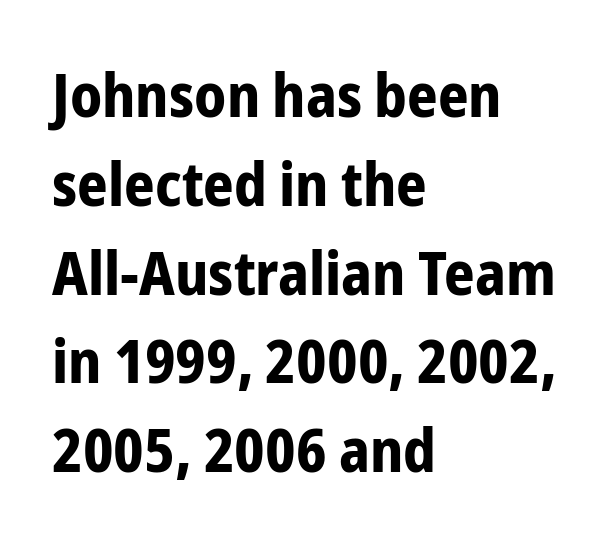
Note the varied advance widths — an 'i' is clearly narrower than an 'm'. In terms of leading, this rendering sits right in the middle. Set as a true bold cut, around the 700 mark. A clean baseline with only descenders dipping below it. The characters display no serif detailing; their extremities are plain.
